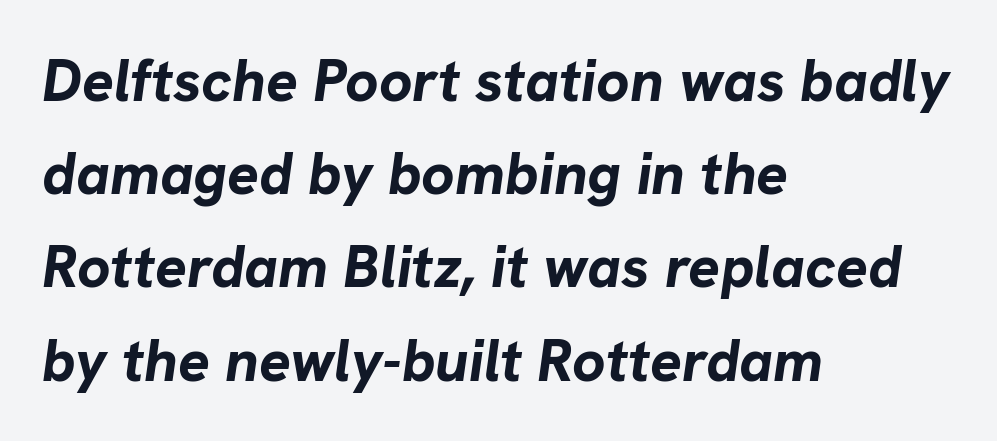
{"italic": "yes", "lean": "right", "slant_degrees": 8, "bold": "yes", "weight": "bold", "width": "normal", "stroke_contrast": "low", "x_height": "medium", "monospaced": "no", "underline": "no", "align": "left", "line_spacing": "normal", "line_spacing_ratio": 1.58, "letter_spacing": "normal", "letter_spacing_em": 0.0, "glyph_px": 59}
